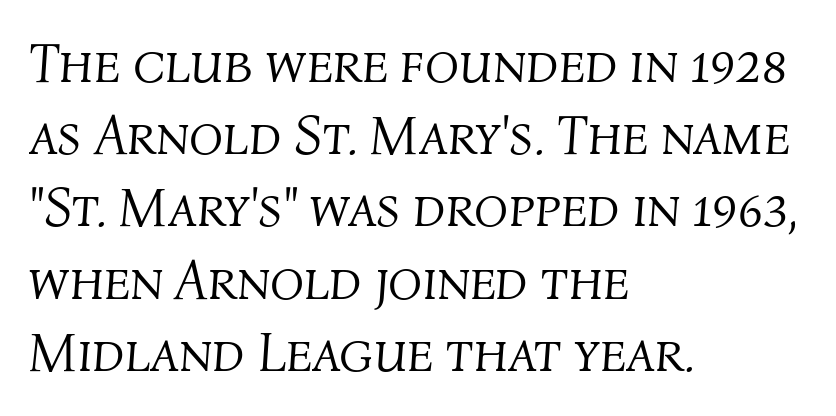
The image shows 56 px light type, italic (leaning right); set left-aligned, normal line spacing (1.29x), normal letter spacing, not underlined; medium stroke contrast and a medium x-height.
